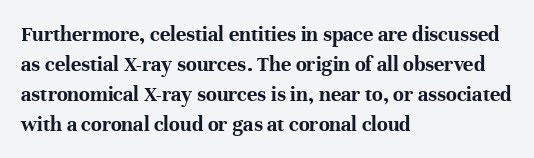
{"italic": "no", "bold": "yes", "underline": "no", "align": "left", "line_spacing": "normal", "line_spacing_ratio": 1.36, "letter_spacing": "normal", "letter_spacing_em": 0.0, "glyph_px": 22}
